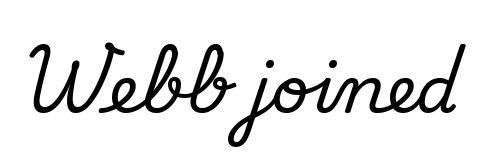
The image shows 66 px regular-weight sans-serif type; set normal letter spacing, not underlined; low stroke contrast and a small x-height.
